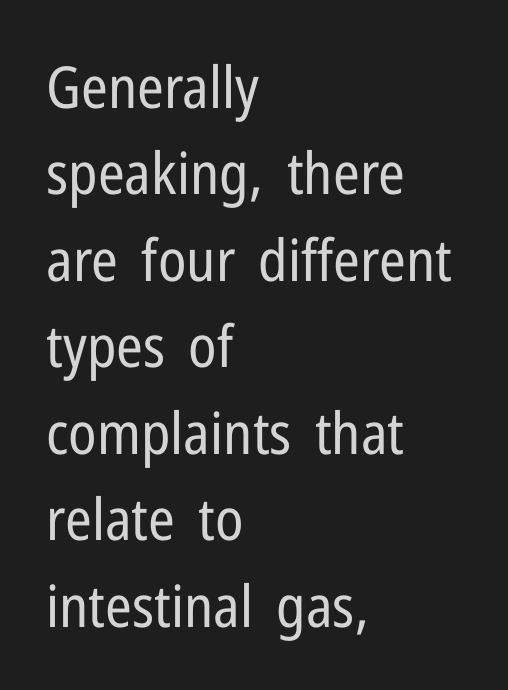
The image shows 58 px regular-weight, condensed sans-serif type, upright; set left-aligned, normal line spacing (1.49x), normal letter spacing, not underlined; low stroke contrast and a medium x-height.
